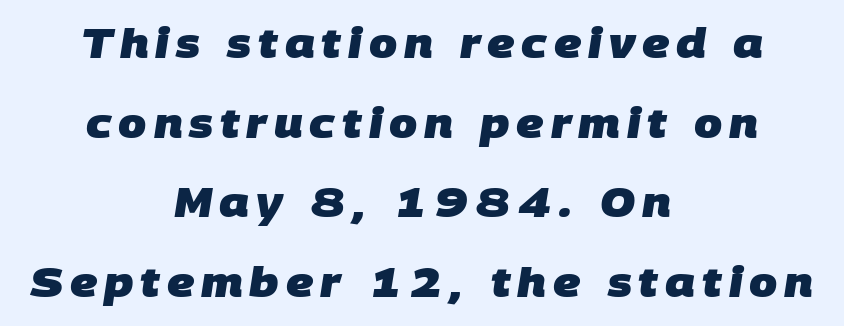
Q: Is the text bold? A: Yes.
Q: Is the typeface a serif or a sans-serif typeface? A: Sans-serif.
Q: Is the text underlined? A: No.
Q: How is the paragraph aligned? A: Centered.
Q: Is the spacing between lines tight, normal or loose? A: Loose.
Q: Width (condensed, normal, or wide)? A: Normal.
Q: Stroke contrast? A: Low.
Q: x-height? A: Large.
Q: Monospaced? A: No.
